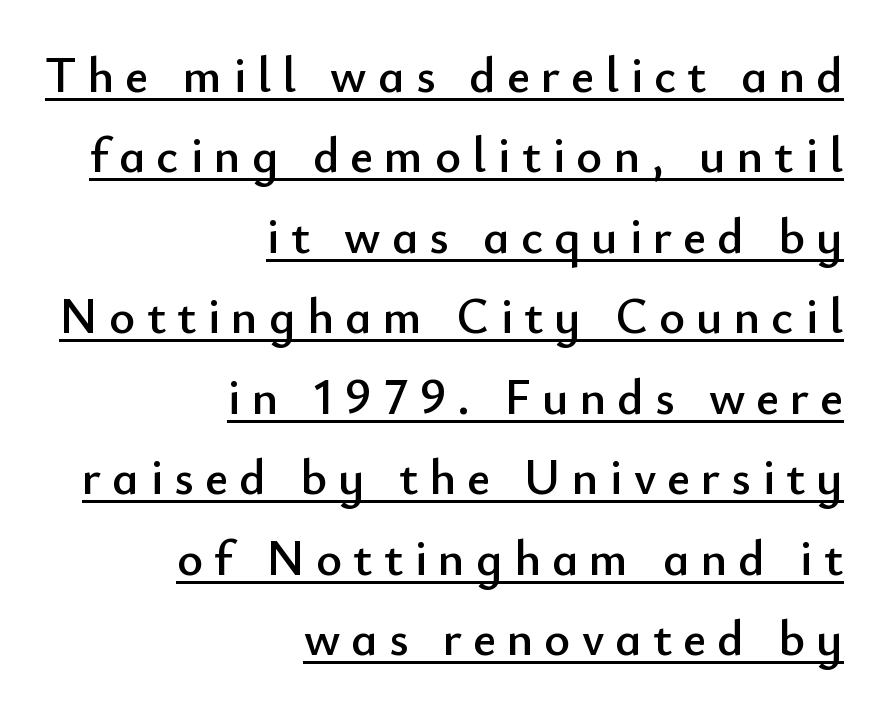
Q: Is the text italic (slanted)? A: No, it is upright.
Q: Is the typeface a serif or a sans-serif typeface? A: Sans-serif.
Q: Is the text underlined? A: Yes.
Q: How is the paragraph aligned? A: Right-aligned.
Q: Is the spacing between letters normal or unusually wide? A: Unusually wide.
Q: Is the spacing between lines tight, normal or loose? A: Normal.
Q: Width (condensed, normal, or wide)? A: Normal.
Q: Stroke contrast? A: Low.
Q: x-height? A: Small.
Q: Monospaced? A: No.
